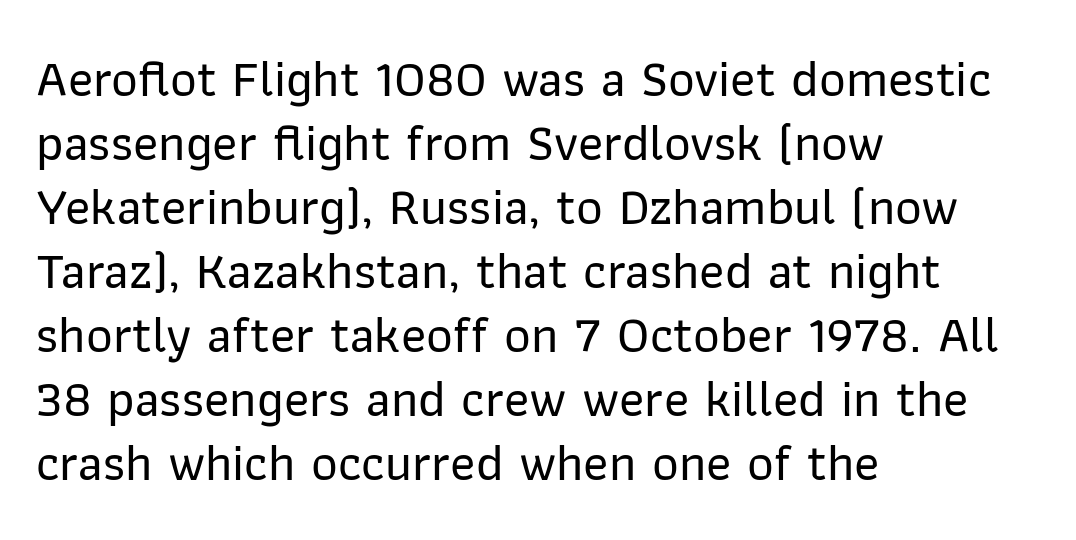
Q: Is the text italic (slanted)? A: No, it is upright.
Q: Is the typeface a serif or a sans-serif typeface? A: Sans-serif.
Q: Is the text underlined? A: No.
Q: How is the paragraph aligned? A: Left-aligned.
Q: Is the spacing between letters normal or unusually wide? A: Normal.
Q: Width (condensed, normal, or wide)? A: Normal.
Q: Stroke contrast? A: Low.
Q: x-height? A: Medium.
Q: Monospaced? A: No.
